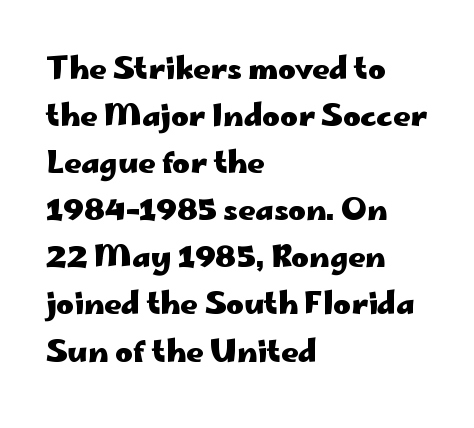
Horizontal alignment here is leftward, the default for most running prose. Here the designer chose a conventional face with non-uniform glyph widths. Letterform terminals end flat and unadorned throughout the passage. Posture: straight, roman, zero tilt. The type is set solid horizontally, with unmodified tracking.
